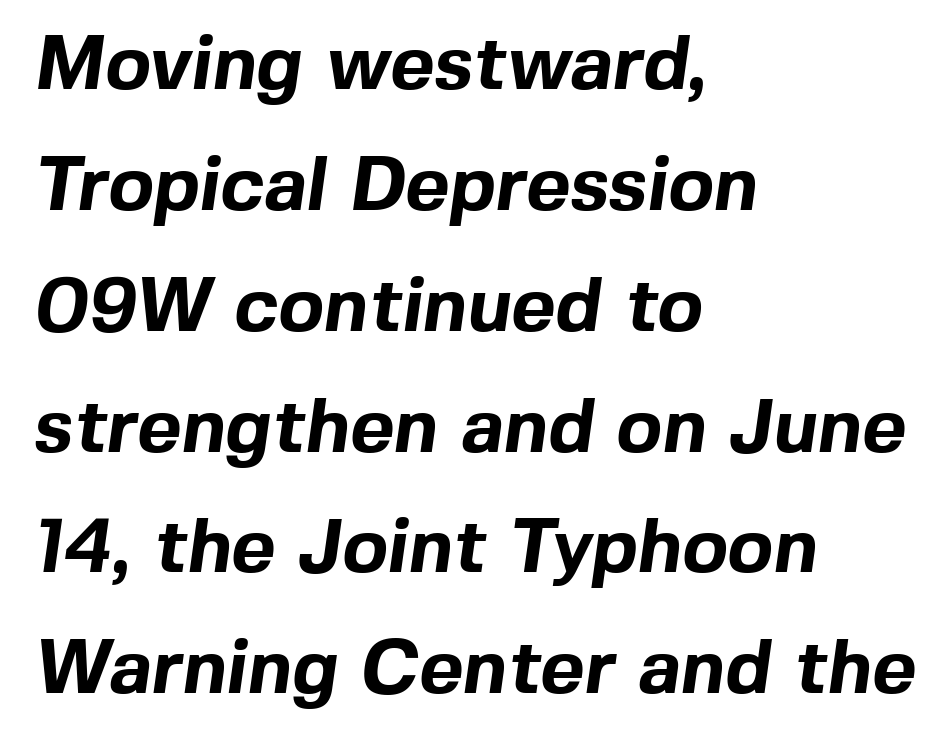
These lines keep a tight, regular rhythm from letter to letter. These lines stack with their left ends in a neat column. Emphasis by weight is at full strength: bold. This rendering employs a face without finishing strokes, i.e., a sans-serif.
